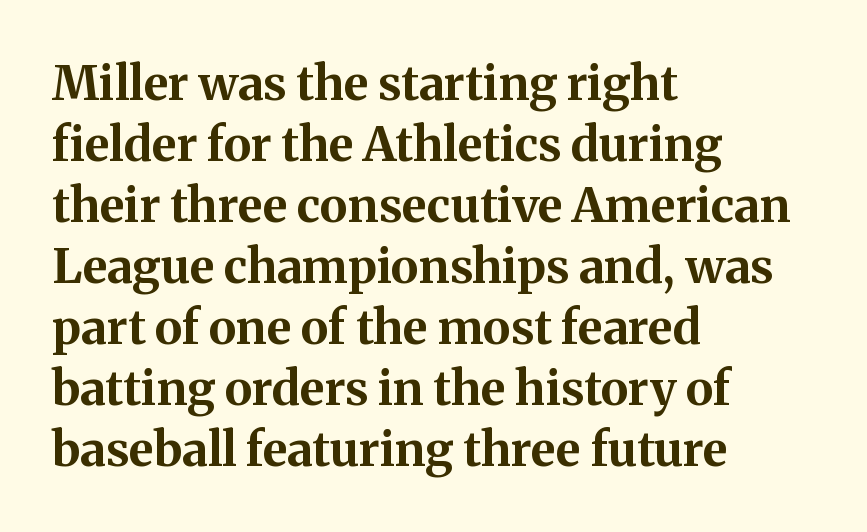
The image shows 48 px bold serif type, upright; set left-aligned, normal line spacing (1.27x), normal letter spacing, not underlined; medium stroke contrast and a medium x-height.
